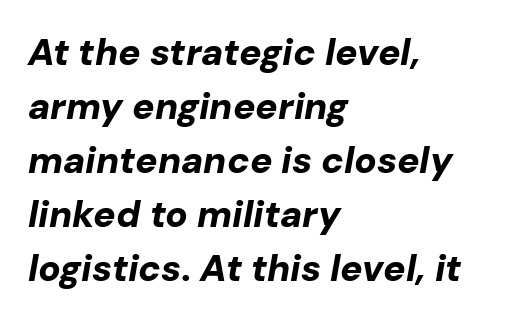
The image shows 37 px bold type, italic (leaning right); set left-aligned, normal line spacing (1.46x), normal letter spacing, not underlined; low stroke contrast and a medium x-height.
